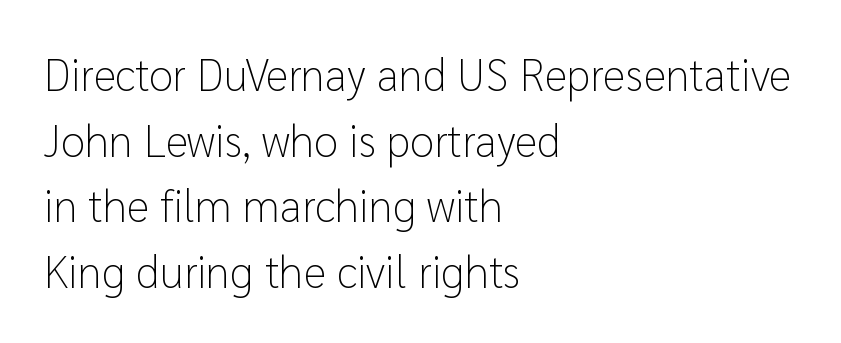
This is roman type, the default non-slanted kind. The letters advance in unequal steps, a hallmark of proportional type. Layout note: lines flush left. The designer went with a sans here, leaving each stem footless. Descenders hang freely into open space.
